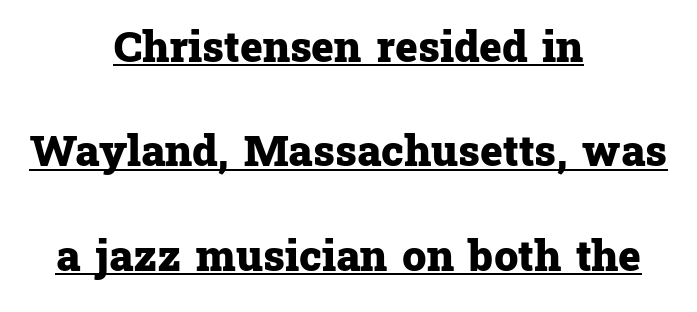
The image shows 43 px heavy serif type, upright; set centered, loose line spacing (2.43x), normal letter spacing, underlined; low stroke contrast and a medium x-height.
